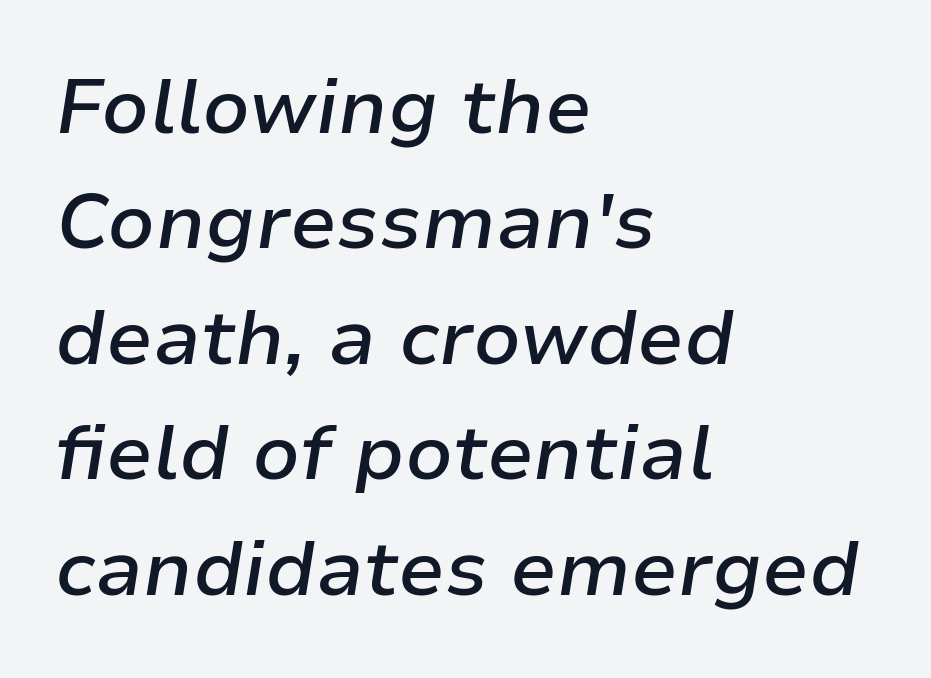
Q: Is the text bold? A: Semi-bold.
Q: Is the text italic (slanted)? A: Yes, it leans right by about 9 degrees.
Q: Is the text underlined? A: No.
Q: How is the paragraph aligned? A: Left-aligned.
Q: Is the spacing between letters normal or unusually wide? A: Normal.
Q: Is the spacing between lines tight, normal or loose? A: Normal.
Q: Width (condensed, normal, or wide)? A: Normal.
Q: Stroke contrast? A: Low.
Q: x-height? A: Medium.
Q: Monospaced? A: No.
